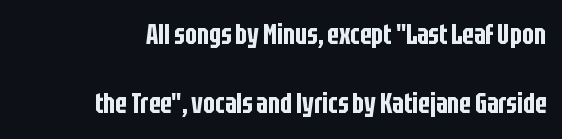
Q: Is the text italic (slanted)? A: No, it is upright.
Q: Is the typeface a serif or a sans-serif typeface? A: Sans-serif.
Q: Is the text underlined? A: No.
Q: Is the spacing between letters normal or unusually wide? A: Normal.
Q: Is the spacing between lines tight, normal or loose? A: Loose.
Q: Width (condensed, normal, or wide)? A: Condensed.
Q: Stroke contrast? A: Low.
Q: x-height? A: Large.
Q: Monospaced? A: No.
